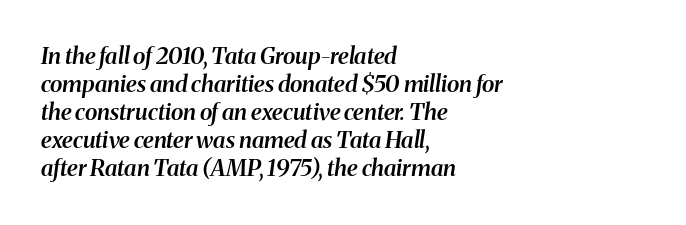
{"italic": "yes", "lean": "right", "slant_degrees": 8, "bold": "semi", "underline": "no", "align": "left", "line_spacing_ratio": 1.22, "letter_spacing": "normal", "letter_spacing_em": 0.0, "glyph_px": 23}
